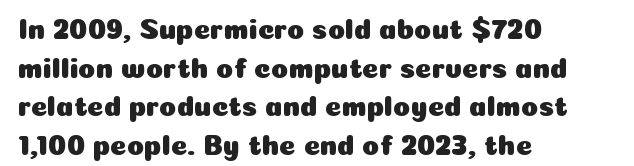
{"serif": "no", "italic": "no", "width": "normal", "stroke_contrast": "low", "x_height": "medium", "monospaced": "no", "underline": "no", "align": "left", "line_spacing": "normal", "line_spacing_ratio": 1.38, "letter_spacing": "normal", "letter_spacing_em": 0.0, "glyph_px": 28}
